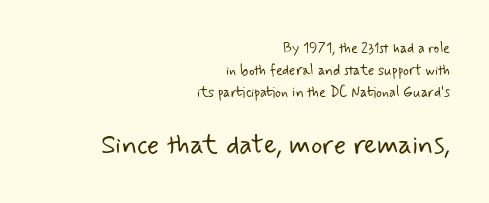
The image shows 27 px text type; set right-aligned, normal line spacing (1.58x), normal letter spacing, not underlined; the second (bottom) block is 1.93x larger.
